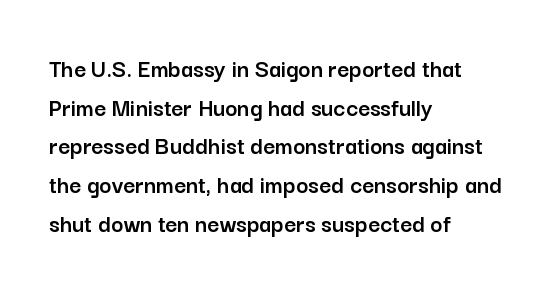
The image shows 26 px text type, upright; set left-aligned, normal line spacing (1.49x), normal letter spacing, not underlined.
